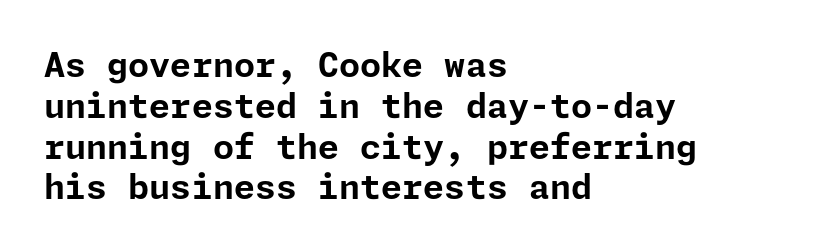
These words are printed bold, with thick strokes throughout. A typesetter would label this face a sans. In terms of posture, this sample is upright. These lines stack with their left ends in a neat column. Any mark beneath the type? The region is blank. The face used here is rendered with its standard letterfit.
